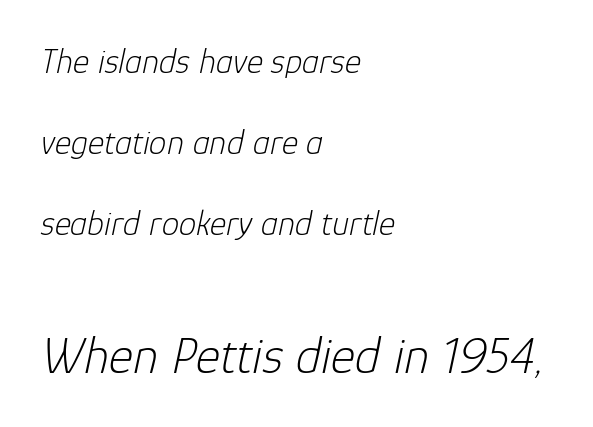
{"italic": "yes", "lean": "right", "slant_degrees": 12, "bold": "no", "weight": "light", "width": "normal", "stroke_contrast": "low", "x_height": "medium", "monospaced": "no", "underline": "no", "align": "left", "line_spacing": "loose", "line_spacing_ratio": 2.32, "letter_spacing": "normal", "letter_spacing_em": 0.0, "larger_block": "second", "size_ratio": 1.49, "glyph_px": 52}
